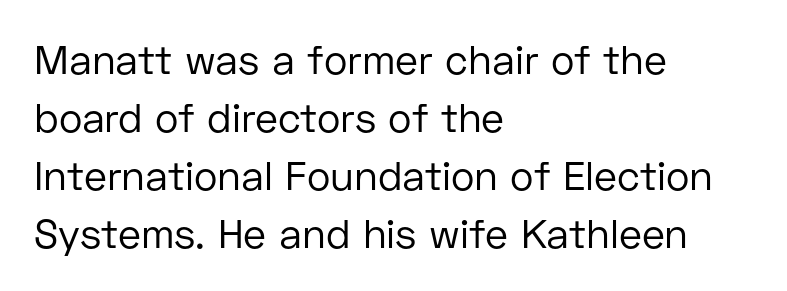
The compositor pushed each line to the left boundary. Character widths vary here, with narrow letters taking less room than wide ones. Designer's note — italics off, roman on. Each letter's strokes conclude bluntly, with no projecting serifs. The characters are drawn with everyday or finer stroke widths.
